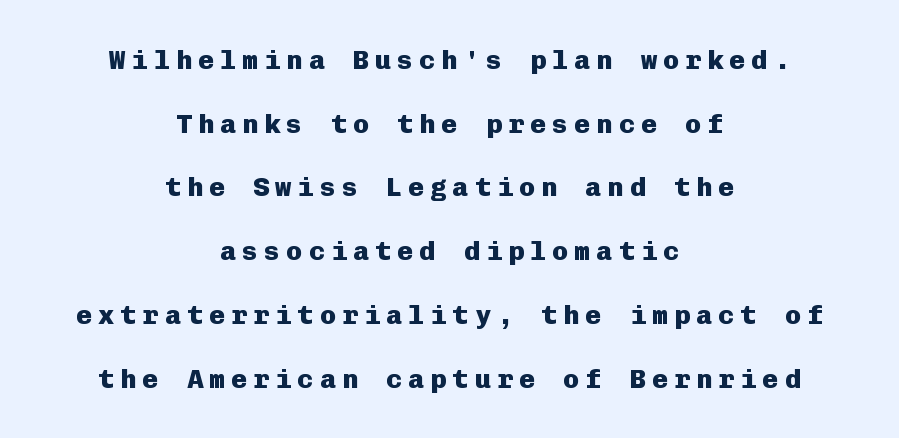
Q: Is the text bold? A: Yes.
Q: Is the text italic (slanted)? A: No, it is upright.
Q: Is the text underlined? A: No.
Q: How is the paragraph aligned? A: Centered.
Q: Is the spacing between letters normal or unusually wide? A: Unusually wide.
Q: Is the spacing between lines tight, normal or loose? A: Loose.
